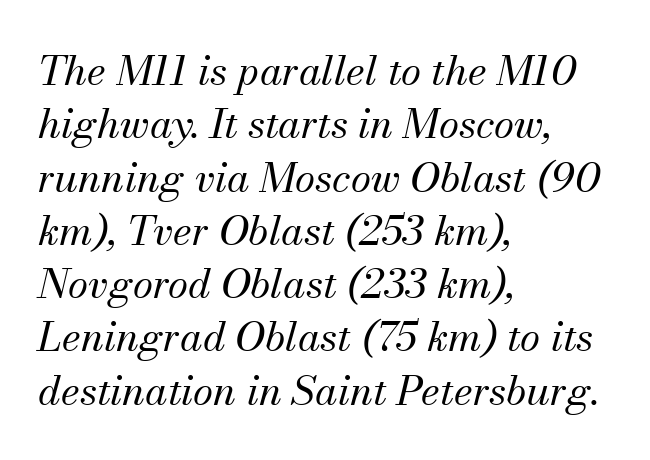
{"serif": "yes", "italic": "yes", "lean": "right", "slant_degrees": 13, "bold": "no", "weight": "regular", "width": "normal", "stroke_contrast": "medium", "x_height": "small", "monospaced": "no", "underline": "no", "align": "left", "line_spacing": "normal", "line_spacing_ratio": 1.3, "letter_spacing": "normal", "letter_spacing_em": 0.0, "glyph_px": 41}
